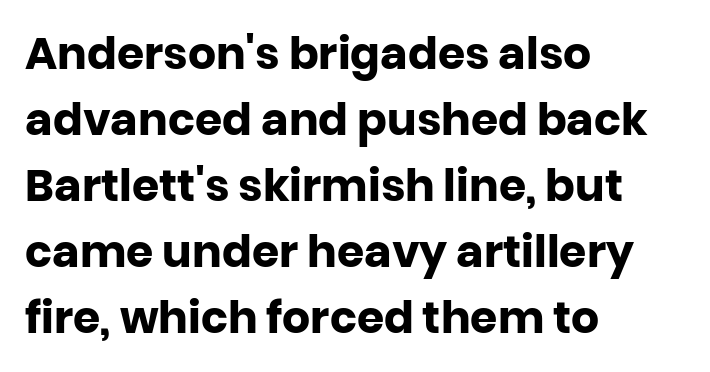
{"serif": "no", "italic": "no", "bold": "yes", "weight": "heavy", "width": "normal", "stroke_contrast": "low", "x_height": "large", "monospaced": "no", "underline": "no", "align": "left", "line_spacing": "normal", "line_spacing_ratio": 1.5, "letter_spacing": "normal", "letter_spacing_em": 0.0, "glyph_px": 44}
